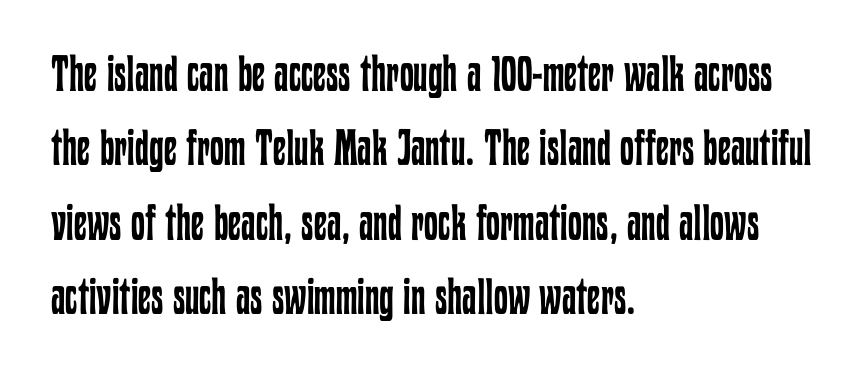
Q: Is the text bold? A: No.
Q: Is the text italic (slanted)? A: No, it is upright.
Q: Is the text underlined? A: No.
Q: How is the paragraph aligned? A: Left-aligned.
Q: Is the spacing between letters normal or unusually wide? A: Normal.
Q: Is the spacing between lines tight, normal or loose? A: Normal.
Q: Width (condensed, normal, or wide)? A: Condensed.
Q: Stroke contrast? A: Low.
Q: x-height? A: Medium.
Q: Monospaced? A: No.
